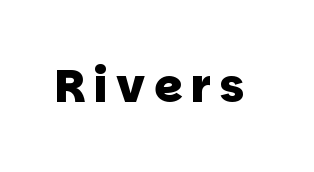
{"serif": "no", "bold": "yes", "weight": "heavy", "width": "normal", "stroke_contrast": "low", "x_height": "large", "monospaced": "no", "underline": "no", "glyph_px": 45}
